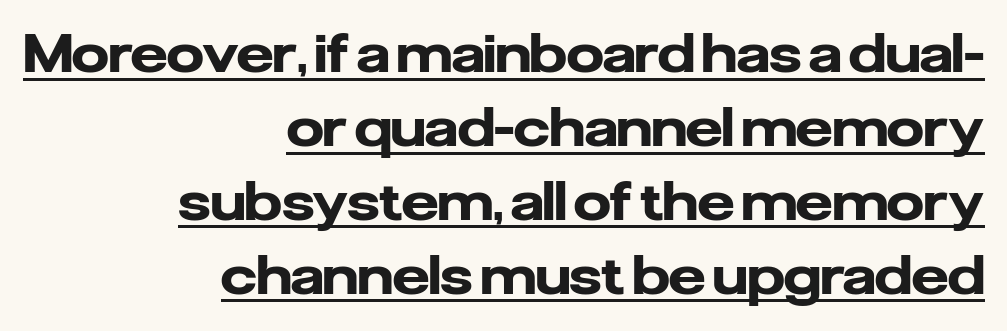
{"serif": "no", "italic": "no", "bold": "yes", "weight": "heavy", "width": "normal", "stroke_contrast": "low", "x_height": "medium", "monospaced": "no", "underline": "yes", "align": "right", "line_spacing": "normal", "line_spacing_ratio": 1.42, "letter_spacing": "normal", "letter_spacing_em": 0.0, "glyph_px": 52}
